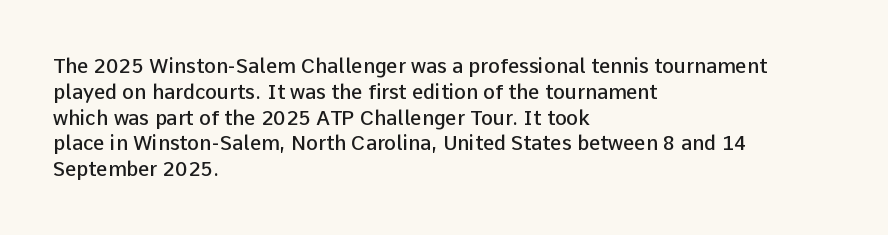
Q: Is the text bold? A: Semi-bold.
Q: Is the text italic (slanted)? A: No, it is upright.
Q: Is the text underlined? A: No.
Q: How is the paragraph aligned? A: Left-aligned.
Q: Is the spacing between letters normal or unusually wide? A: Normal.
Q: Is the spacing between lines tight, normal or loose? A: Normal.
